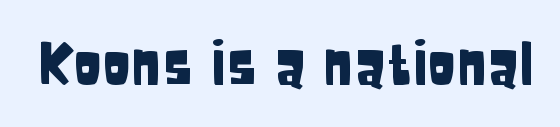
The image shows 60 px condensed sans-serif type, upright; set normal letter spacing, not underlined; low stroke contrast and a large x-height.
